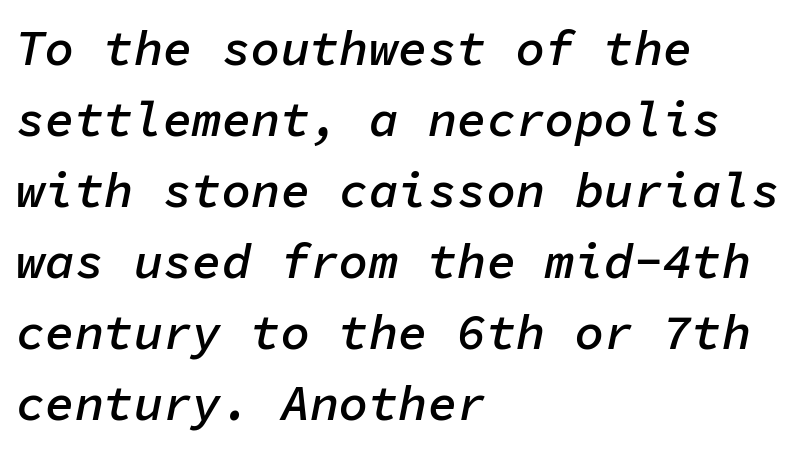
The rendering applies a slant to the glyphs. Normally led — the rows are evenly, conventionally spaced. Honestly, there is no underline to notice here at all. All the whitespace from short lines collects on the right.
